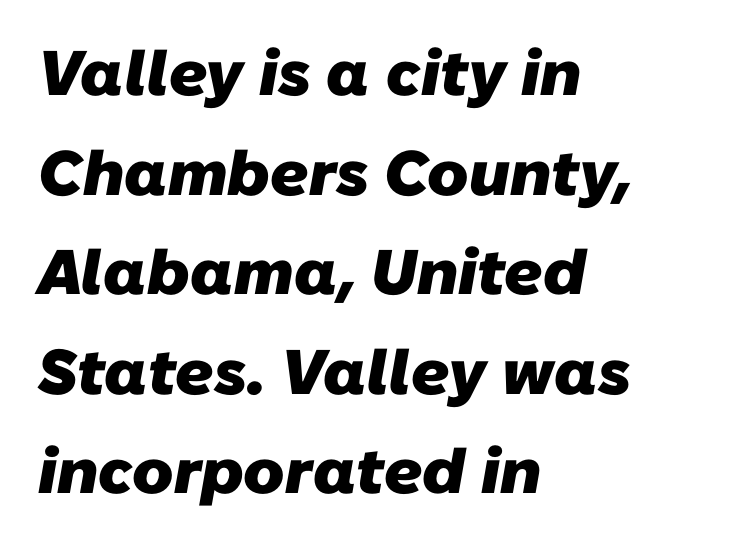
{"serif": "no", "bold": "yes", "weight": "heavy", "width": "normal", "stroke_contrast": "low", "x_height": "medium", "monospaced": "no", "underline": "no", "align": "left", "line_spacing": "normal", "line_spacing_ratio": 1.58, "letter_spacing": "normal", "letter_spacing_em": 0.0, "glyph_px": 63}
